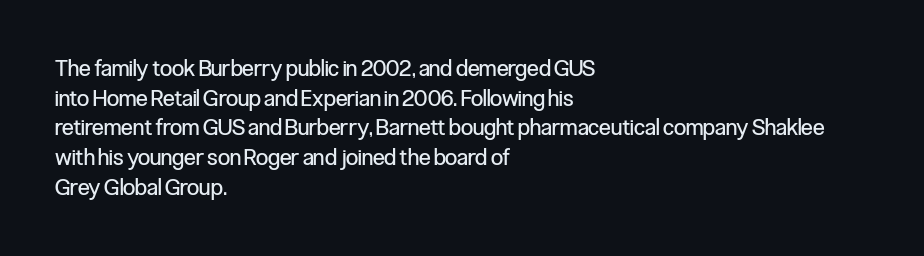
Q: Is the text bold? A: No.
Q: Is the text italic (slanted)? A: No, it is upright.
Q: Is the text underlined? A: No.
Q: How is the paragraph aligned? A: Left-aligned.
Q: Is the spacing between letters normal or unusually wide? A: Normal.
Q: Is the spacing between lines tight, normal or loose? A: Normal.
